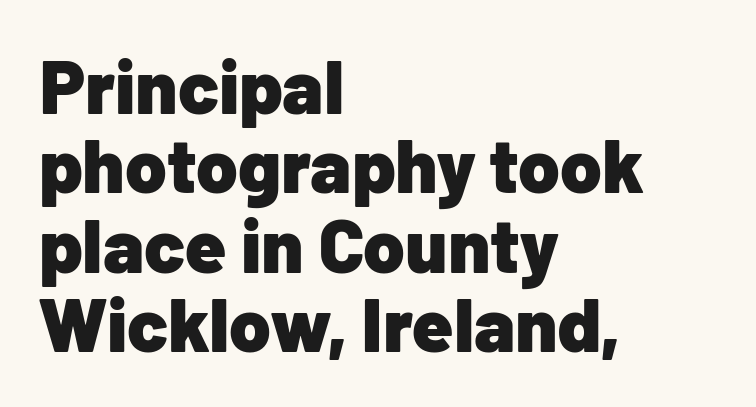
{"serif": "no", "italic": "no", "bold": "yes", "weight": "heavy", "width": "normal", "stroke_contrast": "low", "x_height": "medium", "monospaced": "no", "underline": "no", "align": "left", "line_spacing": "tight", "line_spacing_ratio": 1.06, "letter_spacing": "normal", "letter_spacing_em": 0.0, "glyph_px": 75}
